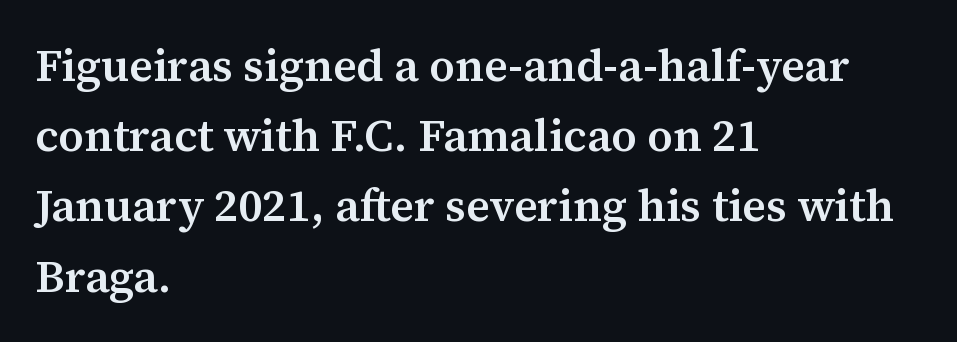
{"serif": "yes", "italic": "no", "bold": "semi", "weight": "semibold", "width": "normal", "stroke_contrast": "medium", "x_height": "medium", "monospaced": "no", "underline": "no", "align": "left", "line_spacing": "normal", "line_spacing_ratio": 1.56, "letter_spacing": "normal", "letter_spacing_em": 0.0, "glyph_px": 45}
